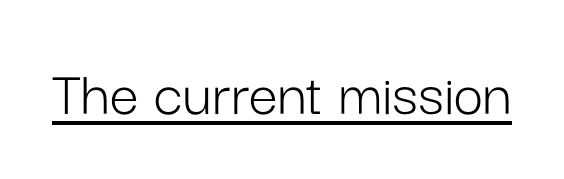
Q: Is the text bold? A: No.
Q: Is the text italic (slanted)? A: No, it is upright.
Q: Is the typeface a serif or a sans-serif typeface? A: Sans-serif.
Q: Is the text underlined? A: Yes.
Q: Is the spacing between letters normal or unusually wide? A: Normal.
Q: Width (condensed, normal, or wide)? A: Normal.
Q: Stroke contrast? A: Low.
Q: x-height? A: Medium.
Q: Monospaced? A: No.
